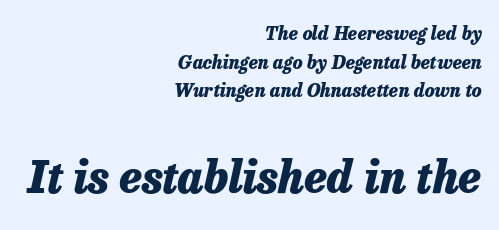
Q: Is the text bold? A: Yes.
Q: Is the text italic (slanted)? A: Yes, it leans right by about 13 degrees.
Q: Is the text underlined? A: No.
Q: How is the paragraph aligned? A: Right-aligned.
Q: Is the spacing between letters normal or unusually wide? A: Normal.
Q: Is the spacing between lines tight, normal or loose? A: Normal.
Q: Which block of text is set in a larger size, the first (top) or the second (bottom)? A: The second (bottom) one.
Q: Width (condensed, normal, or wide)? A: Normal.
Q: Stroke contrast? A: Low.
Q: x-height? A: Medium.
Q: Monospaced? A: No.
